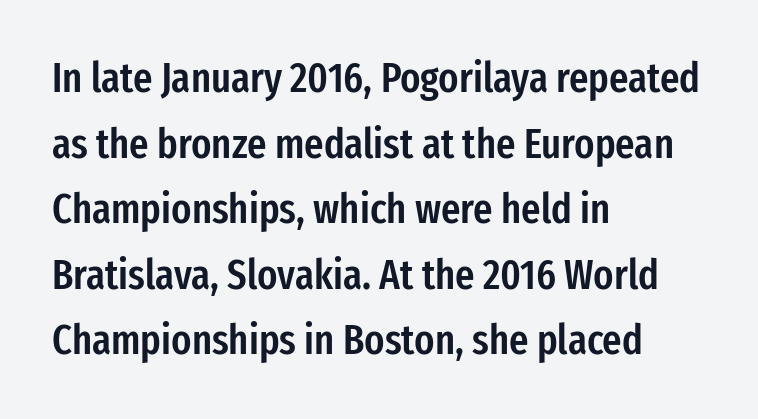
Stroke thickness is moderately raised; the sample reads as semibold. Style check: upright. The baseline area is clear. These lines are rendered in a variable-pitch font. Observe the absence of serifs on each vertical stroke in this sample. In CSS terms this would be text-align: left.
